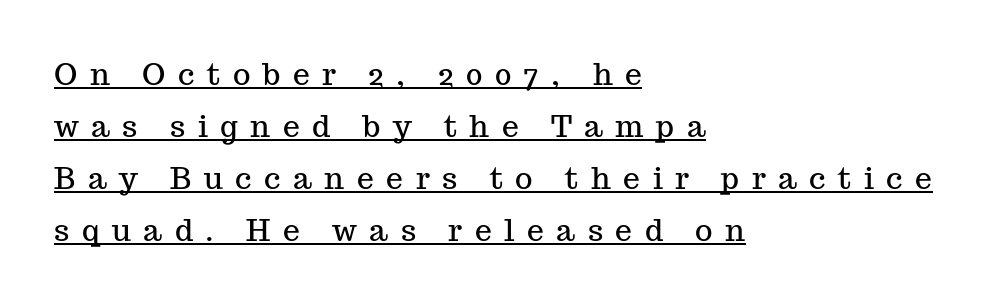
Characters remain perfectly vertical along every line. Each line of the rendering has a horizontal stroke beneath the glyphs. A classic flush-left, rag-right setting is used for this passage. The letters advance in unequal steps, a hallmark of proportional type.
